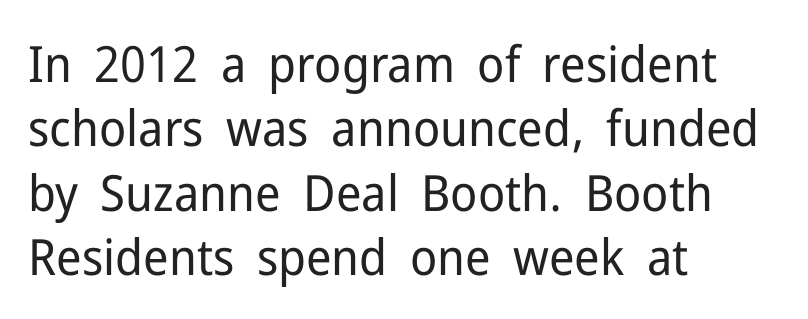
The image shows 50 px regular-weight sans-serif type, upright; set left-aligned, normal line spacing (1.29x), normal letter spacing, not underlined; low stroke contrast and a medium x-height.
